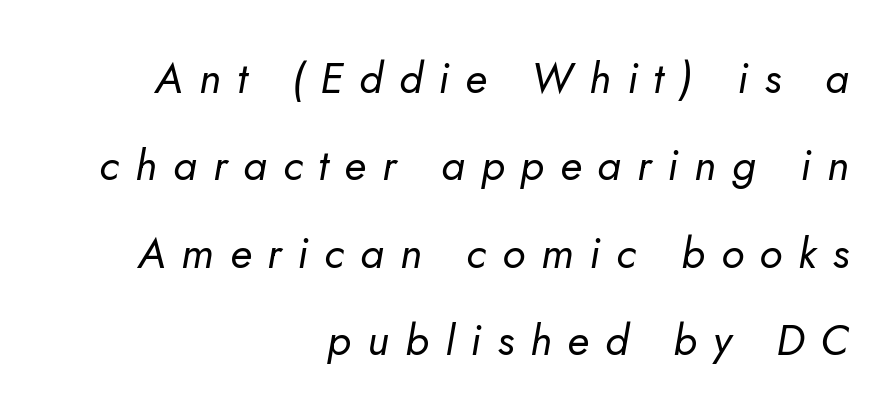
Q: Is the text bold? A: No.
Q: Is the text italic (slanted)? A: Yes, it leans right by about 5 degrees.
Q: Is the text underlined? A: No.
Q: How is the paragraph aligned? A: Right-aligned.
Q: Is the spacing between letters normal or unusually wide? A: Unusually wide.
Q: Is the spacing between lines tight, normal or loose? A: Loose.
Q: Width (condensed, normal, or wide)? A: Normal.
Q: Stroke contrast? A: Low.
Q: x-height? A: Small.
Q: Monospaced? A: No.
